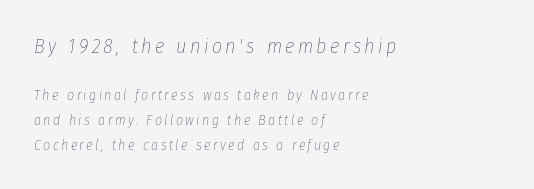
{"italic": "yes", "lean": "right", "slant_degrees": 8, "bold": "no", "underline": "no", "align": "left", "line_spacing_ratio": 1.8, "larger_block": "first", "size_ratio": 1.43, "glyph_px": 20}
